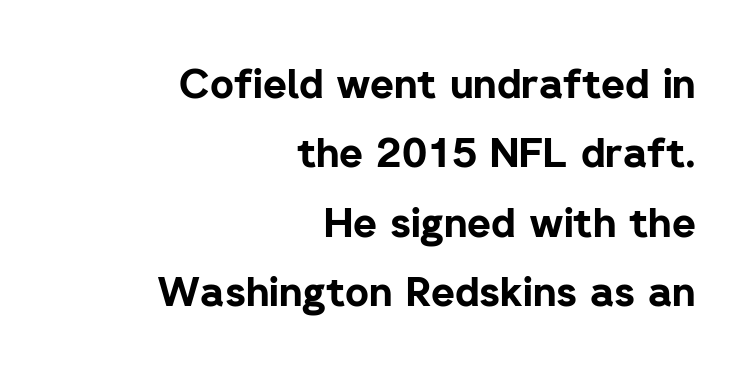
The image shows 41 px bold sans-serif type, upright; set right-aligned, normal line spacing (1.69x), normal letter spacing, not underlined; low stroke contrast and a medium x-height.
